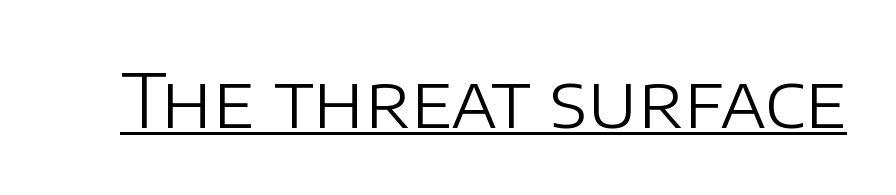
What decoration does the sample have? An underline. You can tell from the bare stems that sans-serif type was used. This is the regular roman posture of the typeface. Stroke mass is kept to a normal reading level or below.
